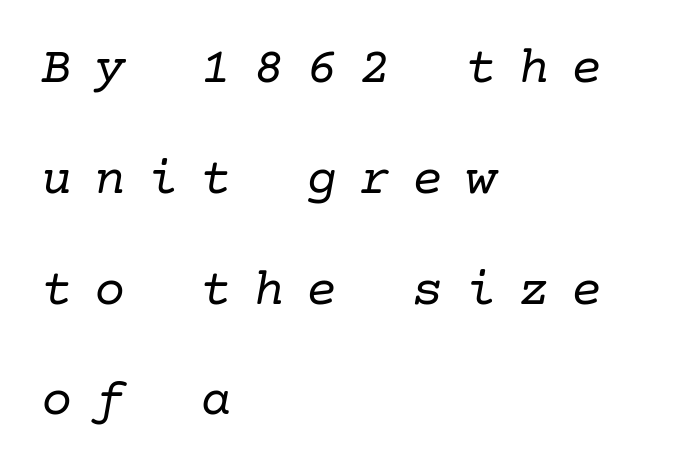
The image shows 52 px regular-weight serif type, italic (leaning right); set left-aligned, loose line spacing (2.13x), unusually wide letter spacing (+0.42 em), not underlined; low stroke contrast and a medium x-height.
